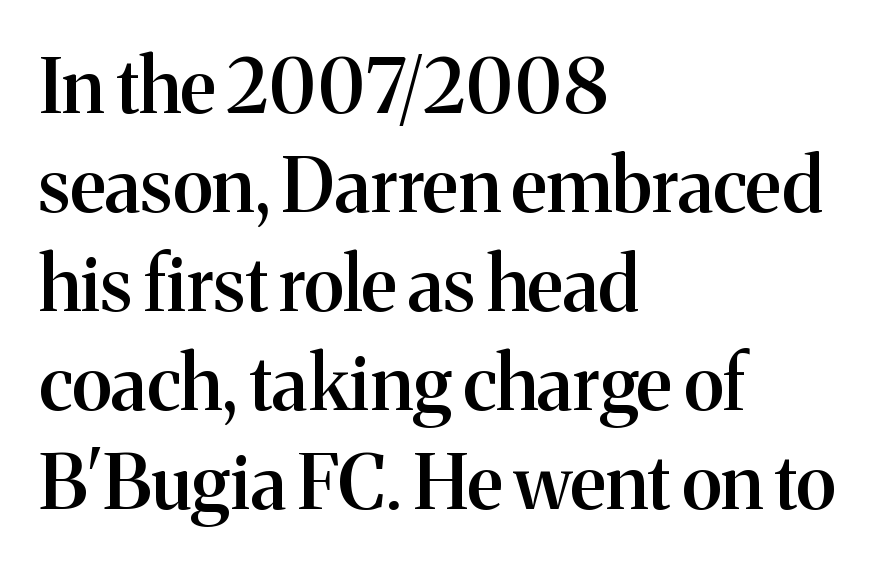
{"serif": "yes", "italic": "no", "bold": "semi", "weight": "semibold", "width": "normal", "stroke_contrast": "medium", "x_height": "medium", "monospaced": "no", "underline": "no", "align": "left", "line_spacing": "normal", "line_spacing_ratio": 1.32, "letter_spacing": "normal", "letter_spacing_em": 0.0, "glyph_px": 75}
